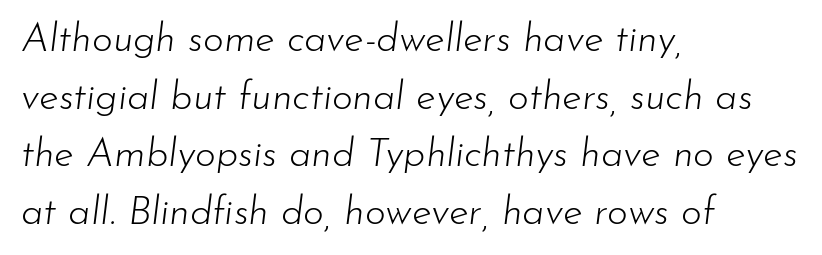
{"italic": "yes", "lean": "right", "slant_degrees": 7, "bold": "no", "weight": "light", "width": "normal", "stroke_contrast": "low", "x_height": "small", "monospaced": "no", "underline": "no", "align": "left", "line_spacing": "normal", "line_spacing_ratio": 1.44, "letter_spacing": "normal", "letter_spacing_em": 0.0, "glyph_px": 40}
